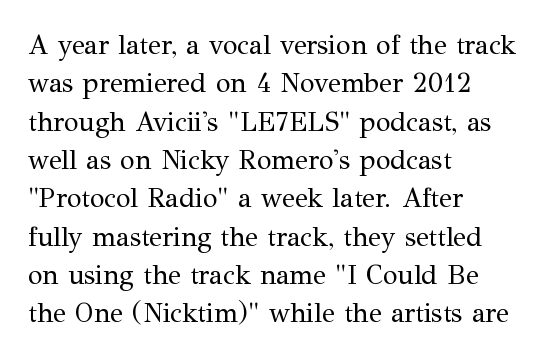
The image shows 27 px text type, upright; set left-aligned, normal line spacing (1.42x), normal letter spacing, not underlined.
